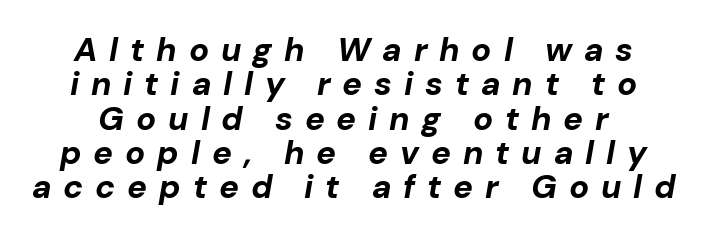
The image shows 33 px bold type, italic (leaning right); set tight line spacing (1.04x), unusually wide letter spacing (+0.36 em), not underlined; low stroke contrast and a medium x-height.
